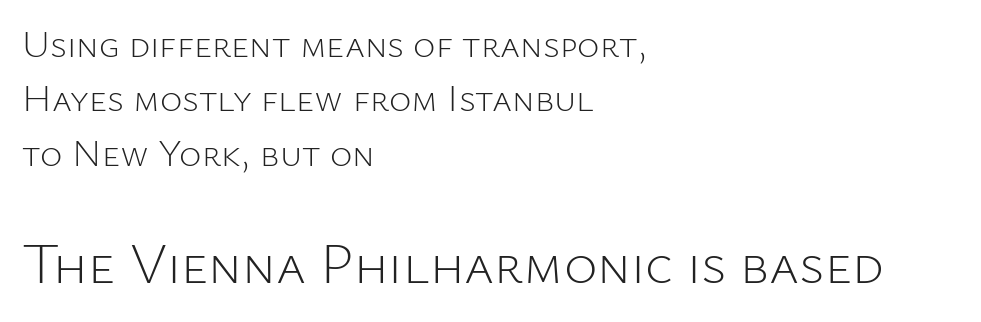
{"serif": "no", "italic": "no", "bold": "no", "weight": "light", "width": "normal", "stroke_contrast": "low", "x_height": "medium", "monospaced": "no", "underline": "no", "align": "left", "line_spacing": "normal", "line_spacing_ratio": 1.43, "letter_spacing": "normal", "letter_spacing_em": 0.0, "larger_block": "second", "size_ratio": 1.5, "glyph_px": 57}
